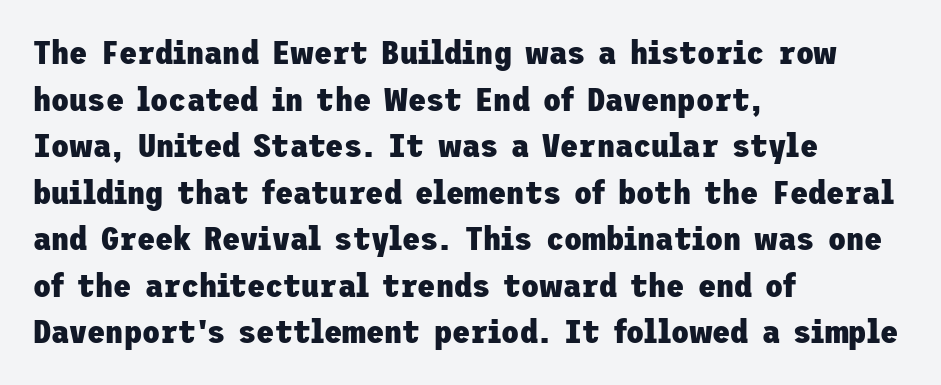
The image shows 33 px heavy sans-serif type, upright; set left-aligned, normal line spacing (1.41x), normal letter spacing, not underlined; low stroke contrast and a medium x-height.
